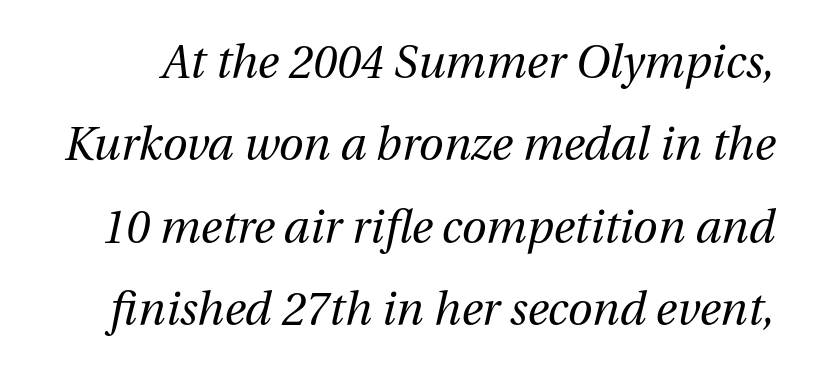
{"italic": "yes", "lean": "right", "slant_degrees": 13, "bold": "no", "weight": "regular", "width": "normal", "stroke_contrast": "medium", "x_height": "medium", "monospaced": "no", "underline": "no", "line_spacing_ratio": 1.83, "letter_spacing": "normal", "letter_spacing_em": 0.0, "glyph_px": 45}
